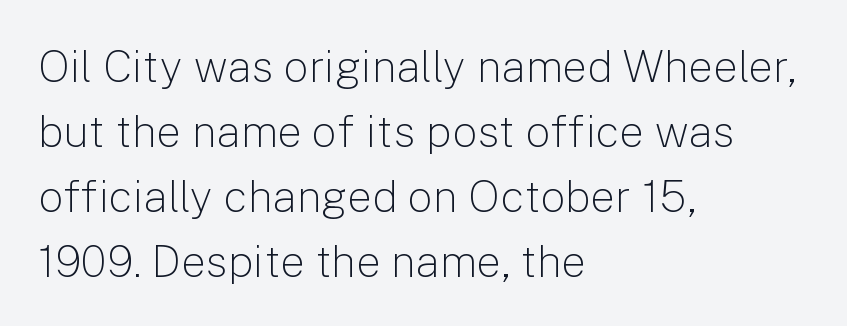
The image shows 44 px light sans-serif type, upright; set left-aligned, normal line spacing (1.48x), normal letter spacing, not underlined; low stroke contrast and a medium x-height.
